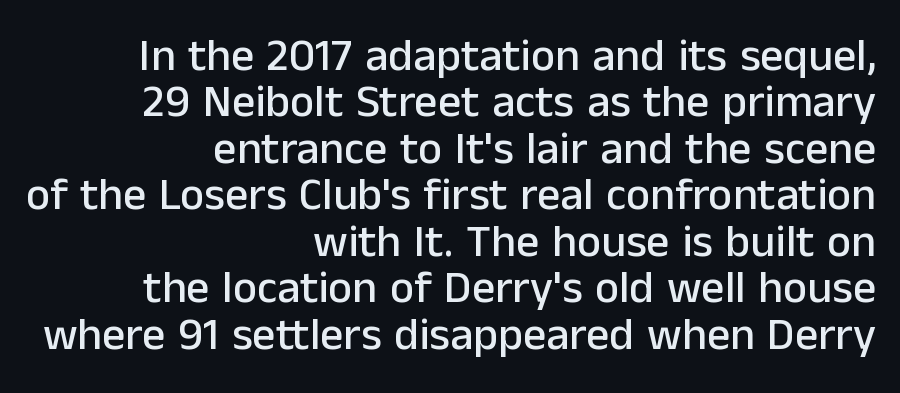
The image shows 46 px sans-serif type, upright; set right-aligned, tight line spacing (1.01x), normal letter spacing, not underlined; low stroke contrast and a medium x-height.
